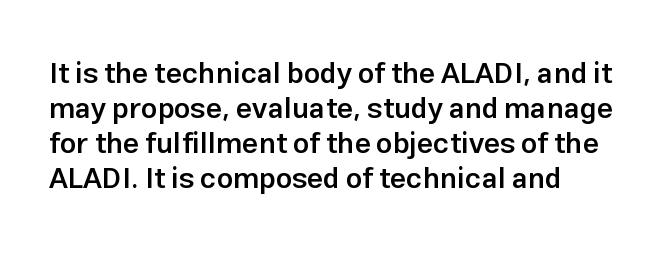
Q: Is the text bold? A: Semi-bold.
Q: Is the text italic (slanted)? A: No, it is upright.
Q: Is the typeface a serif or a sans-serif typeface? A: Sans-serif.
Q: Is the text underlined? A: No.
Q: How is the paragraph aligned? A: Left-aligned.
Q: Is the spacing between letters normal or unusually wide? A: Normal.
Q: Width (condensed, normal, or wide)? A: Normal.
Q: Stroke contrast? A: Low.
Q: x-height? A: Medium.
Q: Monospaced? A: No.
